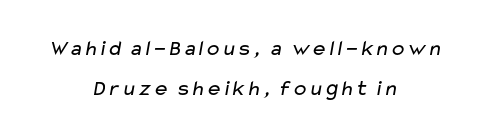
The face looks like a standard text weight, possibly lighter. These lines are centered, leaving both edges ragged. There is no visible air inserted between adjacent glyphs. Underline: absent.
